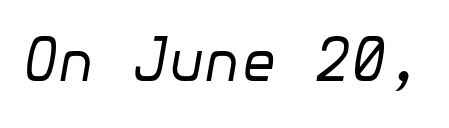
{"italic": "yes", "lean": "right", "slant_degrees": 10, "bold": "no", "weight": "regular", "width": "normal", "stroke_contrast": "low", "x_height": "medium", "underline": "no", "letter_spacing": "normal", "letter_spacing_em": 0.0, "glyph_px": 59}
